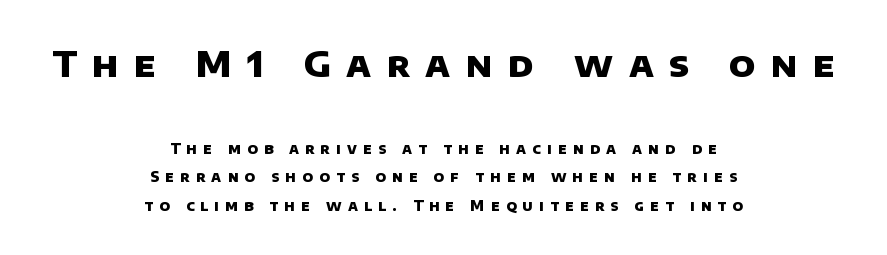
The image shows 35 px heavy sans-serif type; set centered, loose line spacing (2.03x), unusually wide letter spacing (+0.44 em), not underlined; the first (top) block is 2.5x larger; low stroke contrast and a large x-height.
